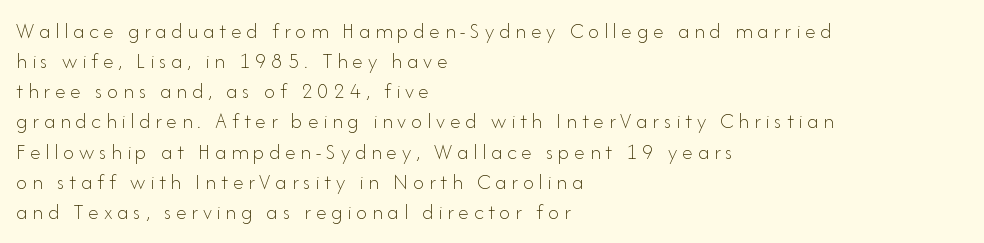
{"italic": "no", "bold": "no", "underline": "no", "align": "left", "line_spacing": "normal", "line_spacing_ratio": 1.37, "letter_spacing": "wide", "letter_spacing_em": 0.22, "glyph_px": 22}
